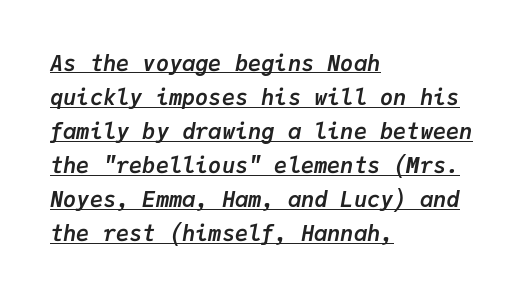
Q: Is the text bold? A: Yes.
Q: Is the text italic (slanted)? A: Yes, it leans right by about 9 degrees.
Q: Is the text underlined? A: Yes.
Q: How is the paragraph aligned? A: Left-aligned.
Q: Is the spacing between letters normal or unusually wide? A: Normal.
Q: Is the spacing between lines tight, normal or loose? A: Normal.
